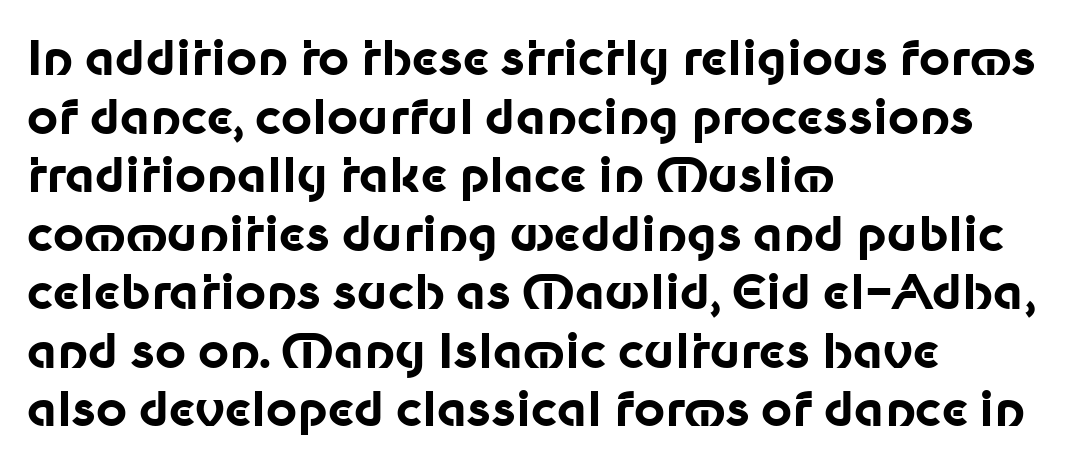
Q: Is the text bold? A: Yes.
Q: Is the text italic (slanted)? A: No, it is upright.
Q: Is the typeface a serif or a sans-serif typeface? A: Sans-serif.
Q: Is the text underlined? A: No.
Q: How is the paragraph aligned? A: Left-aligned.
Q: Is the spacing between letters normal or unusually wide? A: Normal.
Q: Width (condensed, normal, or wide)? A: Normal.
Q: Stroke contrast? A: Low.
Q: x-height? A: Medium.
Q: Monospaced? A: No.
